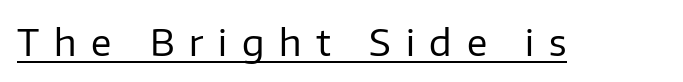
{"serif": "no", "italic": "no", "bold": "no", "weight": "regular", "width": "normal", "stroke_contrast": "low", "x_height": "medium", "monospaced": "no", "underline": "yes", "letter_spacing": "wide", "letter_spacing_em": 0.4, "glyph_px": 37}
